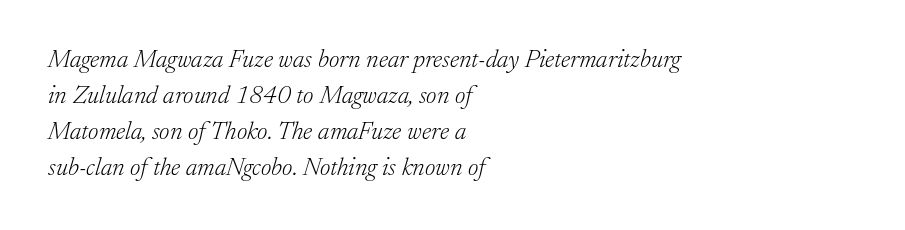
Q: Is the text bold? A: No.
Q: Is the text italic (slanted)? A: Yes, it leans right by about 17 degrees.
Q: Is the text underlined? A: No.
Q: How is the paragraph aligned? A: Left-aligned.
Q: Is the spacing between letters normal or unusually wide? A: Normal.
Q: Is the spacing between lines tight, normal or loose? A: Normal.
